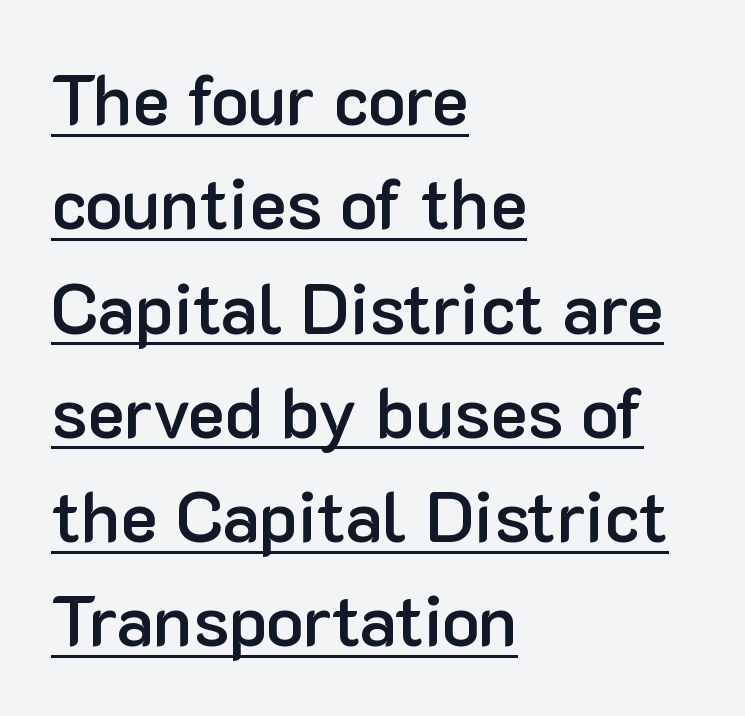
Normally led — the rows are evenly, conventionally spaced. The specimen reads as upright at a glance. Letterform terminals end flat and unadorned throughout the passage. Here the designer chose a conventional face with non-uniform glyph widths. Every row of glyphs begins at an identical x-position on the left. Observe the ordinary spacing: letters are neighbours, not strangers.
